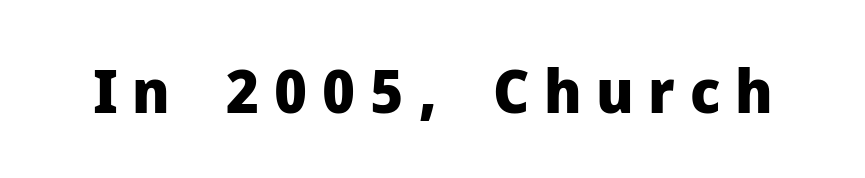
{"serif": "no", "italic": "no", "bold": "yes", "weight": "heavy", "width": "normal", "stroke_contrast": "low", "x_height": "medium", "monospaced": "no", "underline": "no", "letter_spacing": "wide", "letter_spacing_em": 0.24, "glyph_px": 61}
